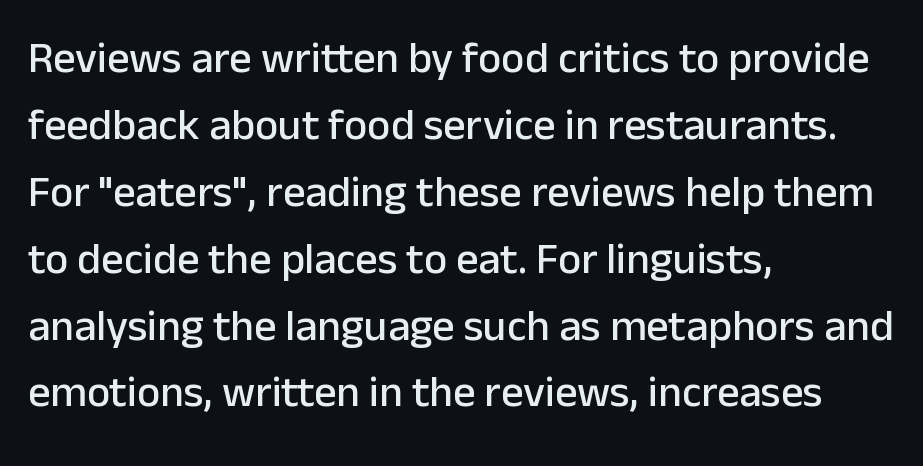
The image shows 44 px sans-serif type, upright; set left-aligned, normal line spacing (1.52x), normal letter spacing, not underlined; low stroke contrast and a medium x-height.
